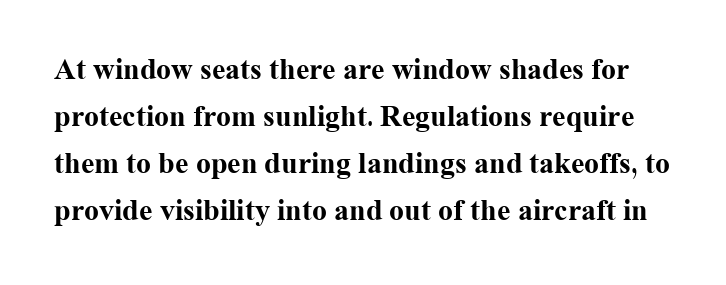
Words appear dense and cohesive because spacing is normal. This sample uses a serif face. Summary of vertical rhythm: regular, with standard interline spacing. Looks like regular typesetting: each glyph gets only the width it needs. Set as a true bold cut, around the 700 mark. Letters rest on an invisible, unmarked baseline.
